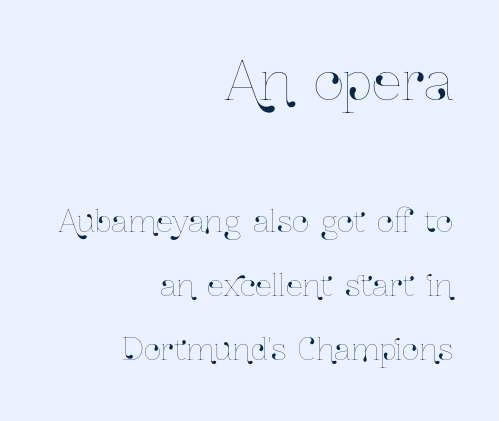
Q: Is the text italic (slanted)? A: No, it is upright.
Q: Is the text underlined? A: No.
Q: How is the paragraph aligned? A: Right-aligned.
Q: Is the spacing between letters normal or unusually wide? A: Normal.
Q: Is the spacing between lines tight, normal or loose? A: Loose.
Q: Which block of text is set in a larger size, the first (top) or the second (bottom)? A: The first (top) one.
Q: Width (condensed, normal, or wide)? A: Condensed.
Q: Stroke contrast? A: Low.
Q: x-height? A: Medium.
Q: Monospaced? A: No.
